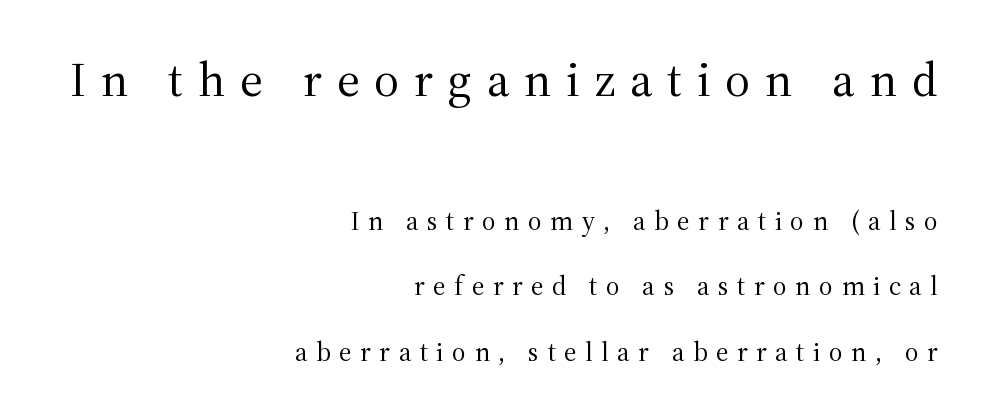
On a weight scale, this lands at 450 or below. If you squint, the top block still reads clearly — it's the larger of the two. Caption: expanded tracking, letters set apart. The typeface chosen for these lines features serifs. This rendering features lettering with no underline.
